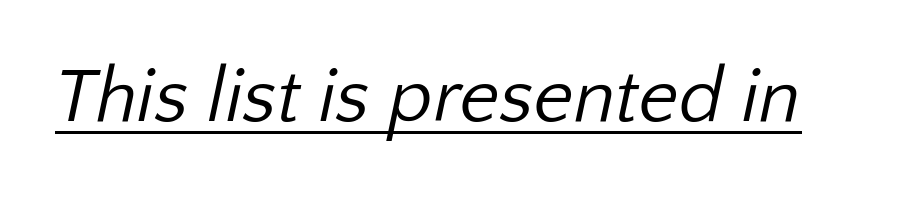
Font category for this specimen: sans-serif. Is the type heavy? It reads as light-to-regular instead. The typesetter has applied underlining to the passage shown. Look at the tracking — it's just the regular setting, nothing added.
